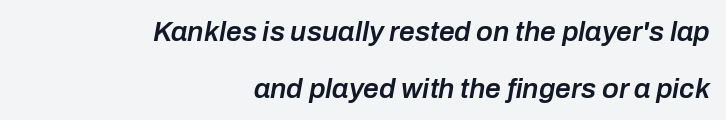
Notice how the passage keeps a crisp vertical edge on the right only. A great deal of white space separates one row of letters from the next. The passage shown is semibold, sitting just below true bold. Beneath every word, the page is bare.
